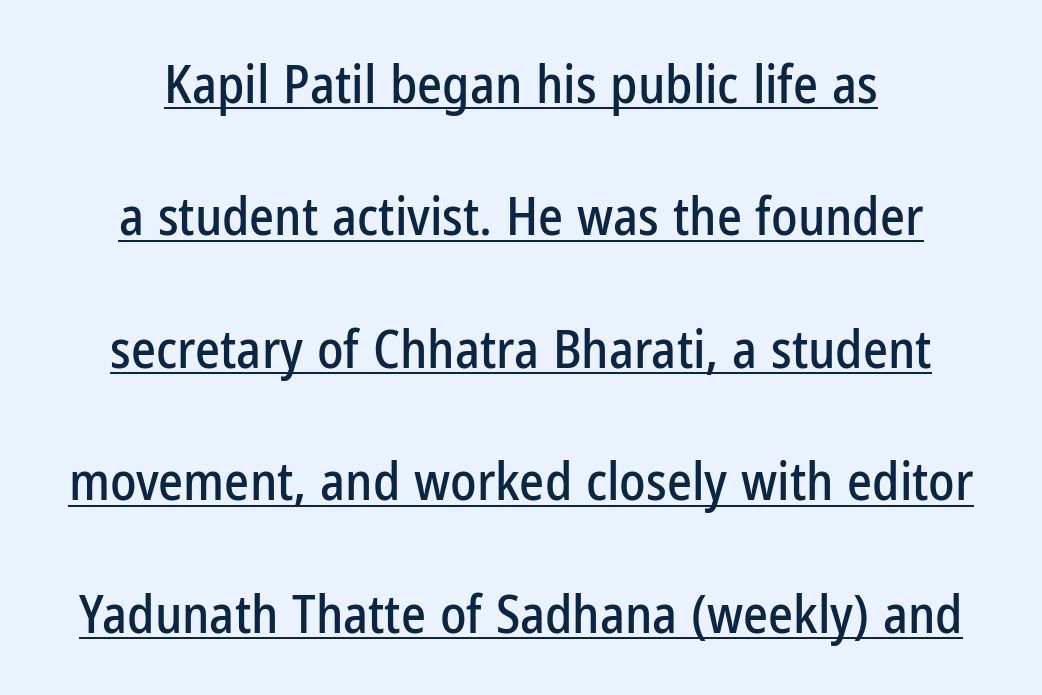
Q: Is the text italic (slanted)? A: No, it is upright.
Q: Is the typeface a serif or a sans-serif typeface? A: Sans-serif.
Q: Is the text underlined? A: Yes.
Q: How is the paragraph aligned? A: Centered.
Q: Is the spacing between letters normal or unusually wide? A: Normal.
Q: Is the spacing between lines tight, normal or loose? A: Loose.
Q: Width (condensed, normal, or wide)? A: Condensed.
Q: Stroke contrast? A: Low.
Q: x-height? A: Medium.
Q: Monospaced? A: No.
